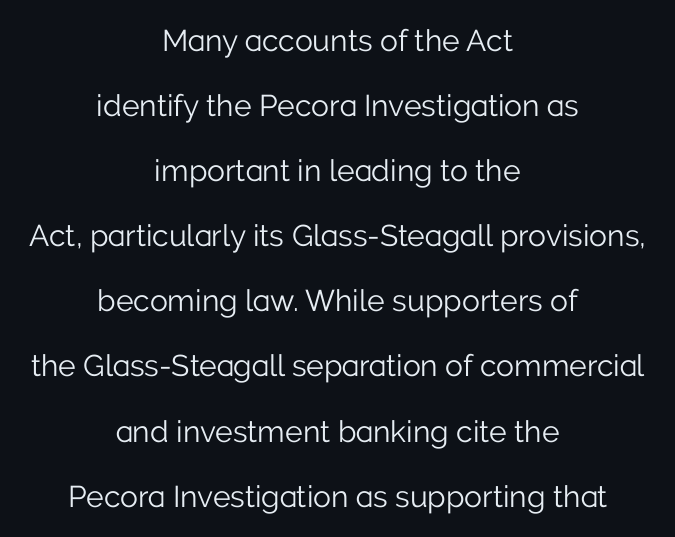
{"serif": "no", "italic": "no", "bold": "no", "weight": "light", "width": "normal", "stroke_contrast": "low", "x_height": "medium", "monospaced": "no", "underline": "no", "align": "center", "line_spacing": "loose", "line_spacing_ratio": 2.17, "letter_spacing": "normal", "letter_spacing_em": 0.0, "glyph_px": 30}
